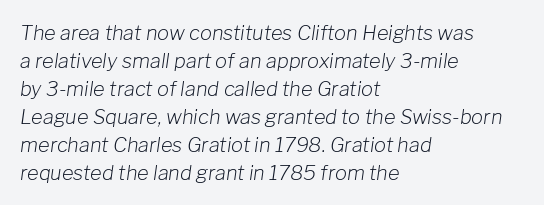
These lines stack with their left ends in a neat column. The line-height multiplier appears to be the usual default. Plain, unruled lines of type. The text carries the slant typical of an italic or oblique font.
